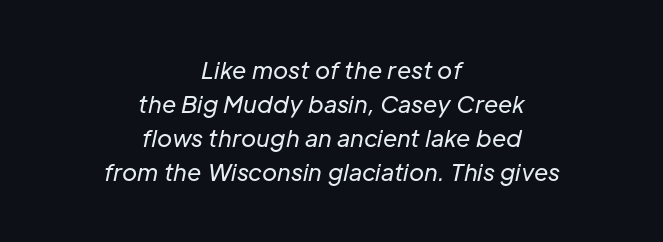
Stroke thickness stays within the range of a standard reading face or lighter. Beneath every word, the page is bare. Does the copy run flush right? No — it is centered line by line. Between one letter and the next there's only the usual sliver of space. Style check: oblique. This block has exactly the height ordinary leading produces.
